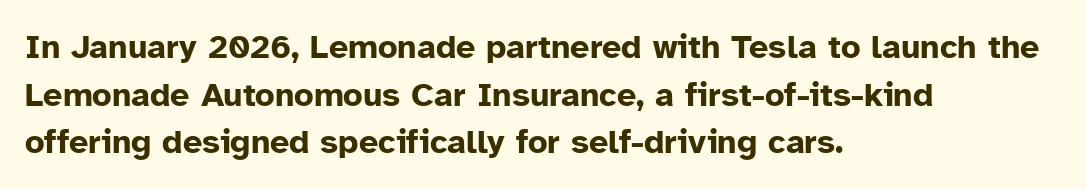
The image shows 34 px bold sans-serif type, upright; set left-aligned, normal line spacing (1.4x), normal letter spacing, not underlined; low stroke contrast and a medium x-height.
